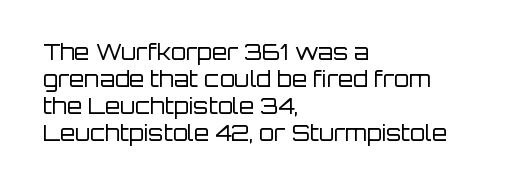
{"italic": "no", "bold": "no", "underline": "no", "align": "left", "line_spacing_ratio": 1.23, "letter_spacing": "normal", "letter_spacing_em": 0.0, "glyph_px": 22}
